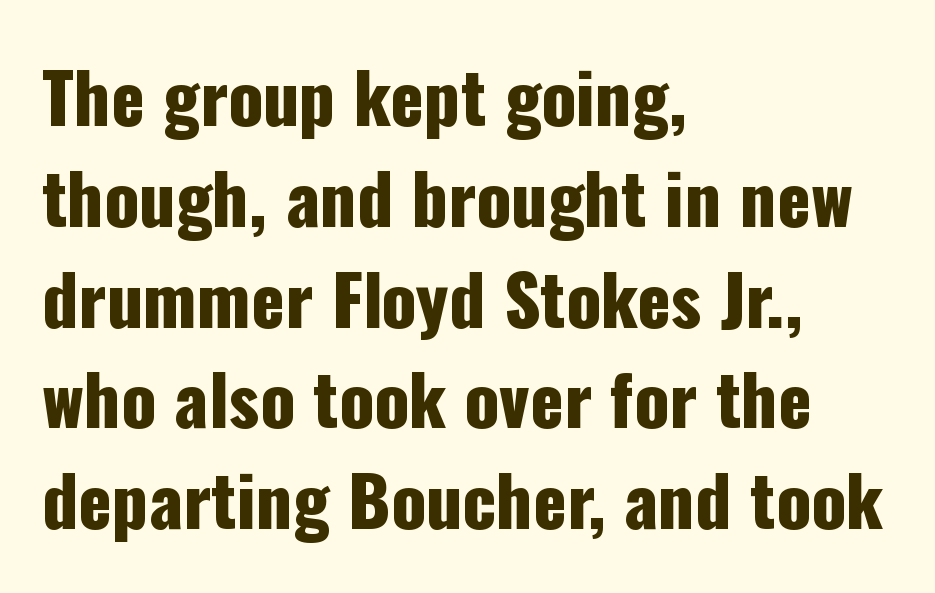
Q: Is the text italic (slanted)? A: No, it is upright.
Q: Is the typeface a serif or a sans-serif typeface? A: Sans-serif.
Q: Is the text underlined? A: No.
Q: How is the paragraph aligned? A: Left-aligned.
Q: Is the spacing between letters normal or unusually wide? A: Normal.
Q: Is the spacing between lines tight, normal or loose? A: Normal.
Q: Width (condensed, normal, or wide)? A: Condensed.
Q: Stroke contrast? A: Low.
Q: x-height? A: Medium.
Q: Monospaced? A: No.
